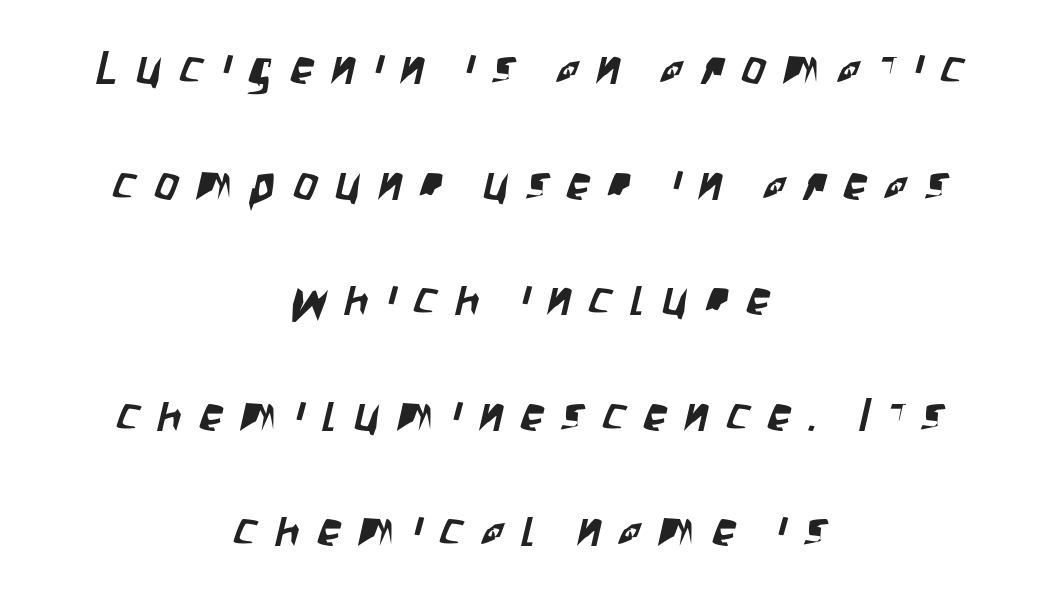
Q: Is the typeface a serif or a sans-serif typeface? A: Sans-serif.
Q: Is the text underlined? A: No.
Q: How is the paragraph aligned? A: Centered.
Q: Is the spacing between letters normal or unusually wide? A: Unusually wide.
Q: Is the spacing between lines tight, normal or loose? A: Loose.
Q: Width (condensed, normal, or wide)? A: Condensed.
Q: Stroke contrast? A: Low.
Q: x-height? A: Large.
Q: Monospaced? A: No.
